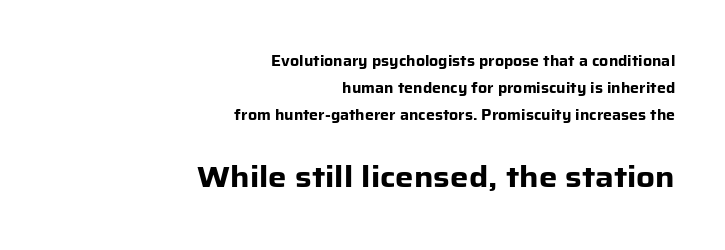
{"serif": "no", "italic": "no", "bold": "yes", "weight": "heavy", "width": "normal", "stroke_contrast": "low", "x_height": "medium", "monospaced": "no", "underline": "no", "align": "right", "line_spacing": "loose", "line_spacing_ratio": 1.92, "letter_spacing": "normal", "letter_spacing_em": 0.0, "larger_block": "second", "size_ratio": 2.07, "glyph_px": 29}
